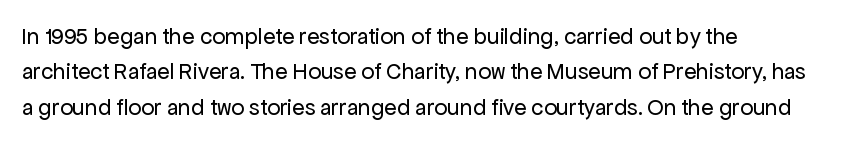
{"italic": "no", "bold": "no", "underline": "no", "align": "left", "line_spacing": "normal", "line_spacing_ratio": 1.54, "letter_spacing": "normal", "letter_spacing_em": 0.0, "glyph_px": 23}
